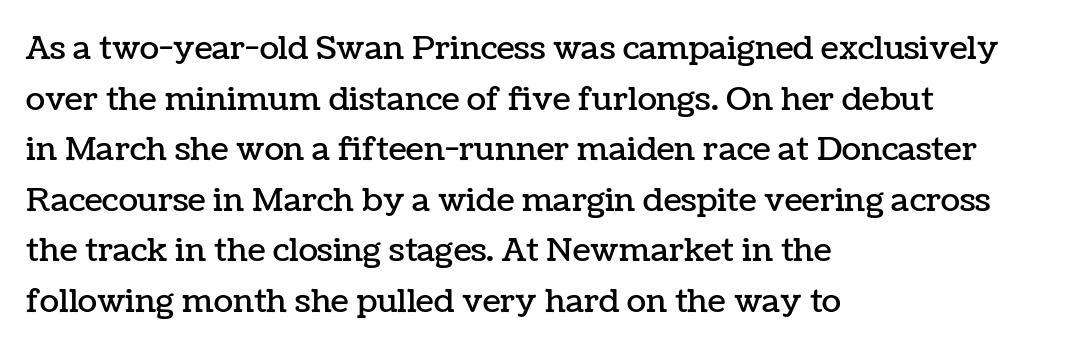
Q: Is the text italic (slanted)? A: No, it is upright.
Q: Is the text underlined? A: No.
Q: How is the paragraph aligned? A: Left-aligned.
Q: Is the spacing between letters normal or unusually wide? A: Normal.
Q: Is the spacing between lines tight, normal or loose? A: Normal.
Q: Width (condensed, normal, or wide)? A: Normal.
Q: Stroke contrast? A: Low.
Q: x-height? A: Medium.
Q: Monospaced? A: No.
